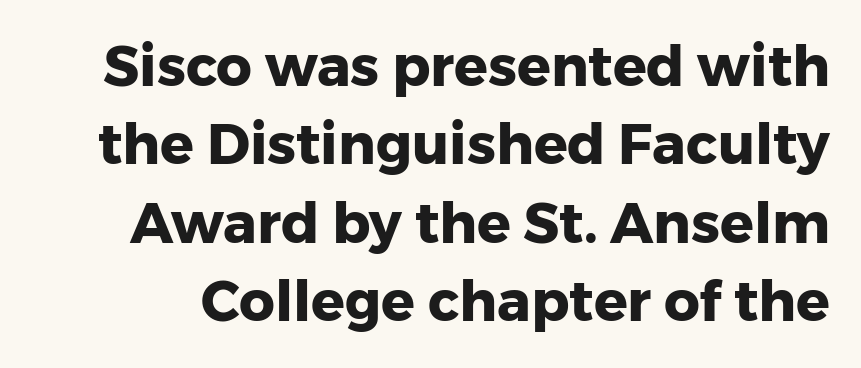
Q: Is the text bold? A: Yes.
Q: Is the text italic (slanted)? A: No, it is upright.
Q: Is the typeface a serif or a sans-serif typeface? A: Sans-serif.
Q: Is the text underlined? A: No.
Q: Is the spacing between letters normal or unusually wide? A: Normal.
Q: Is the spacing between lines tight, normal or loose? A: Normal.
Q: Width (condensed, normal, or wide)? A: Normal.
Q: Stroke contrast? A: Low.
Q: x-height? A: Medium.
Q: Monospaced? A: No.
